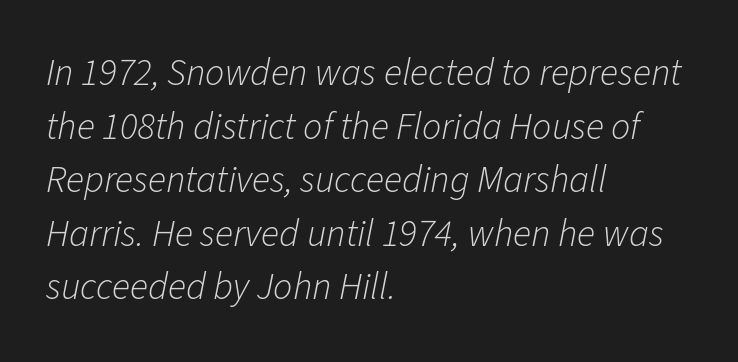
{"italic": "yes", "lean": "right", "slant_degrees": 11, "bold": "no", "weight": "light", "width": "normal", "stroke_contrast": "low", "x_height": "medium", "monospaced": "no", "underline": "no", "align": "left", "line_spacing": "normal", "line_spacing_ratio": 1.41, "letter_spacing": "normal", "letter_spacing_em": 0.0, "glyph_px": 38}
